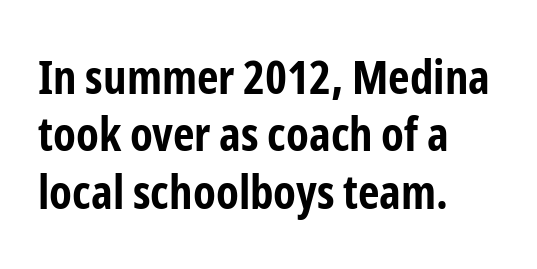
The rendering keeps characters at their native spacing. The area under the type is left untouched. Italic? Not at all — the glyphs are vertical. The setting favours the left margin, as ordinary paragraphs usually do. Weight: bold.
